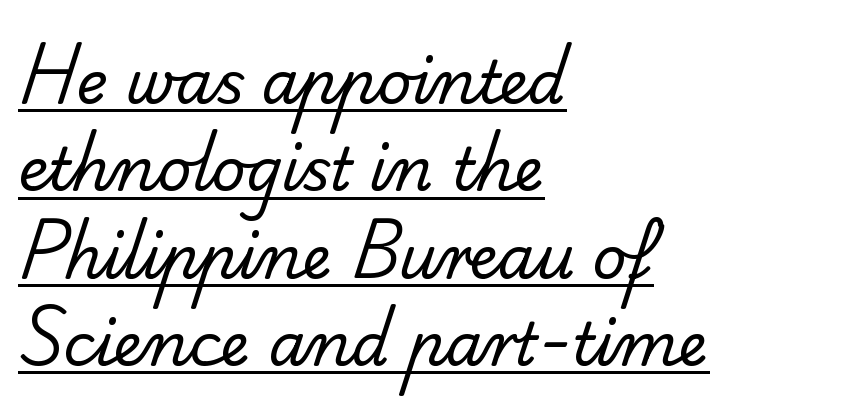
Regarding serifs, this sample does without them. Honestly, the row spacing looks completely unremarkable. No heavy texture on the line: the type isn't bold. The letters sit at their default tracking, neither squeezed nor spread.
